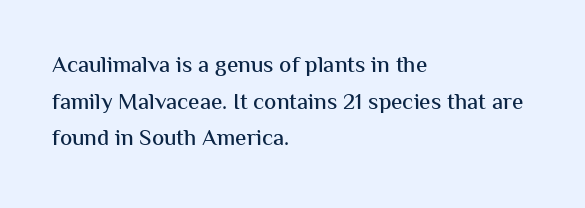
Rendered with straight, roman letterforms. Notice how the passage keeps a crisp vertical edge on the left only. A typesetter would call this leading conventional body-copy spacing. Is the letter spacing exaggerated? No — it looks like the ordinary default.
